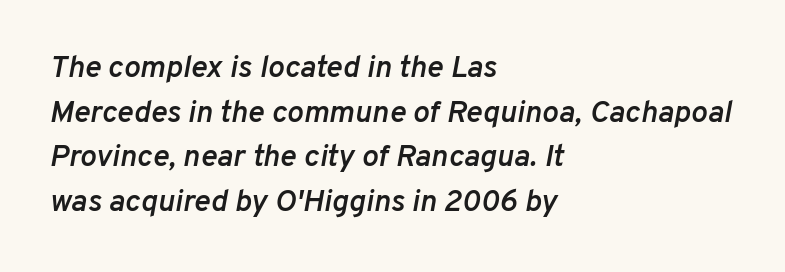
The image shows 31 px semibold type, italic (leaning right); set left-aligned, normal line spacing (1.44x), normal letter spacing, not underlined; low stroke contrast and a medium x-height.
